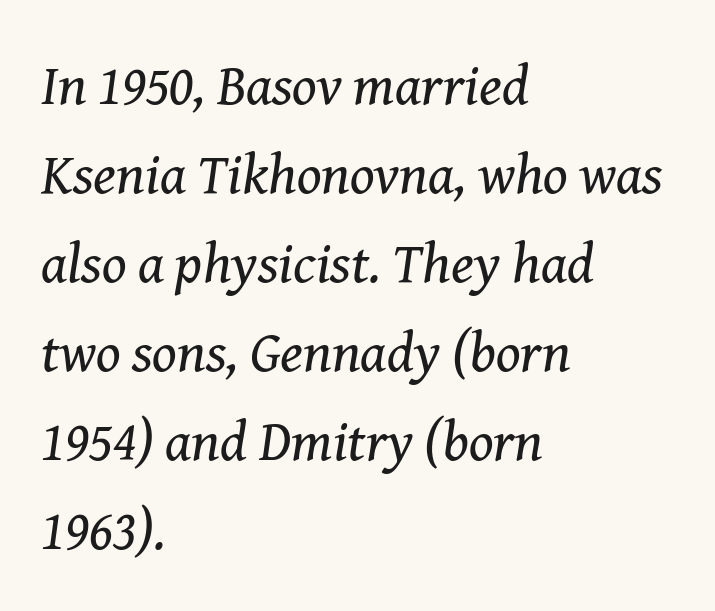
Q: Is the text bold? A: No.
Q: Is the text italic (slanted)? A: Yes, it leans right by about 8 degrees.
Q: Is the typeface a serif or a sans-serif typeface? A: Serif.
Q: Is the text underlined? A: No.
Q: How is the paragraph aligned? A: Left-aligned.
Q: Is the spacing between letters normal or unusually wide? A: Normal.
Q: Is the spacing between lines tight, normal or loose? A: Normal.
Q: Width (condensed, normal, or wide)? A: Normal.
Q: Stroke contrast? A: Medium.
Q: x-height? A: Medium.
Q: Monospaced? A: No.
